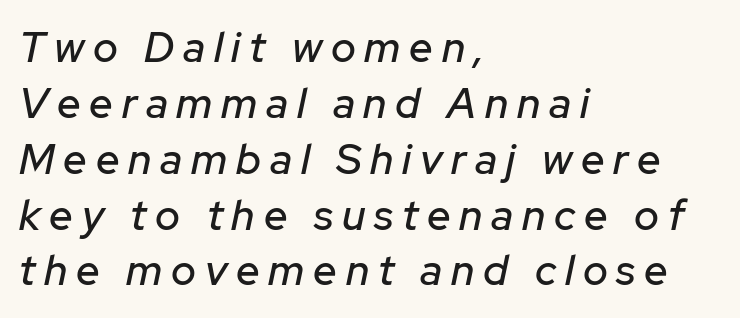
In terms of letterspacing, this is a distinctly airy, spread setting. The compositor pushed each line to the left boundary. The face used here has a pronounced slope to its letters. Proportional: the letters do not fall into vertical columns. The zone under the glyphs is completely vacant. In terms of leading, this rendering sits right in the middle.
